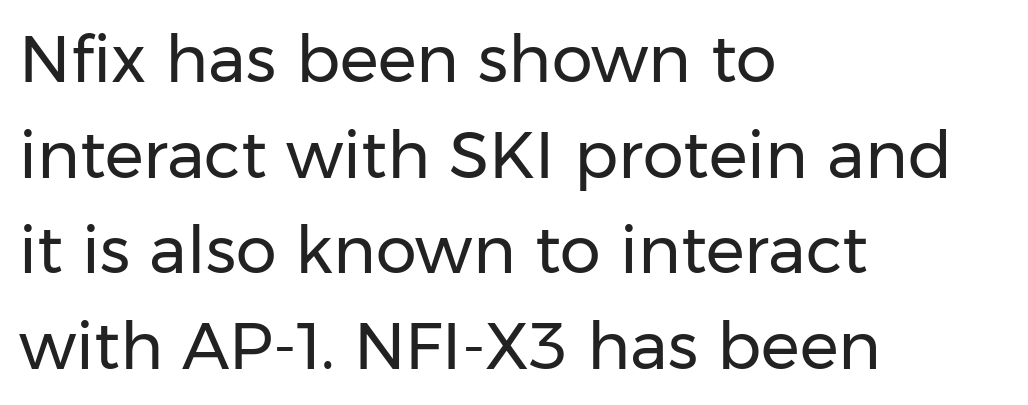
The image shows 65 px regular-weight sans-serif type, upright; set left-aligned, normal line spacing (1.47x), normal letter spacing, not underlined; low stroke contrast and a medium x-height.
